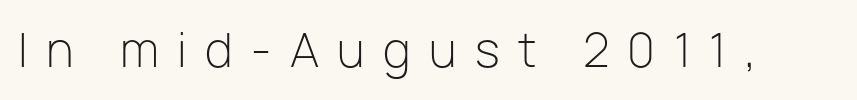
Q: Is the text bold? A: No.
Q: Is the text italic (slanted)? A: No, it is upright.
Q: Is the typeface a serif or a sans-serif typeface? A: Sans-serif.
Q: Is the text underlined? A: No.
Q: Is the spacing between letters normal or unusually wide? A: Unusually wide.
Q: Width (condensed, normal, or wide)? A: Normal.
Q: Stroke contrast? A: Low.
Q: x-height? A: Medium.
Q: Monospaced? A: No.
